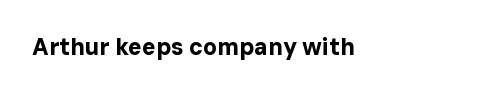
Notice how thick the strokes are: this is what a full bold looks like. In terms of letterspacing, this is plain default setting. The specimen omits any rule beneath the text block's lines. The lettering stays uniformly vertical, giving the passage a roman look.
